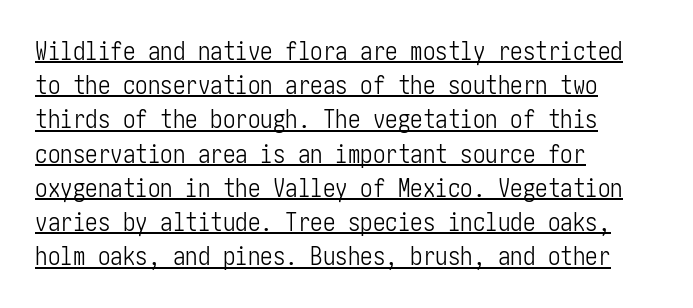
Q: Is the text bold? A: No.
Q: Is the text italic (slanted)? A: No, it is upright.
Q: Is the text underlined? A: Yes.
Q: How is the paragraph aligned? A: Left-aligned.
Q: Is the spacing between letters normal or unusually wide? A: Normal.
Q: Is the spacing between lines tight, normal or loose? A: Normal.
